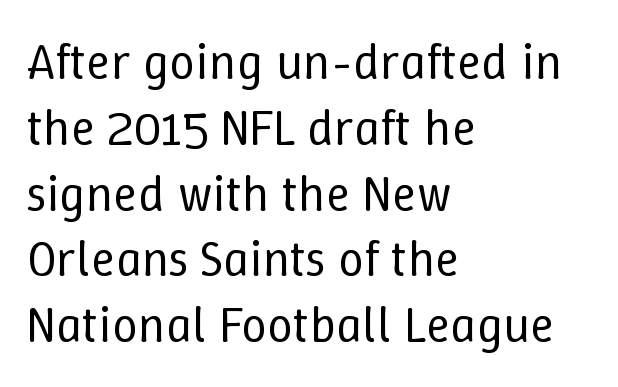
{"italic": "no", "bold": "no", "weight": "regular", "width": "normal", "stroke_contrast": "low", "x_height": "medium", "monospaced": "no", "underline": "no", "align": "left", "line_spacing": "normal", "line_spacing_ratio": 1.29, "letter_spacing": "normal", "letter_spacing_em": 0.0, "glyph_px": 51}
